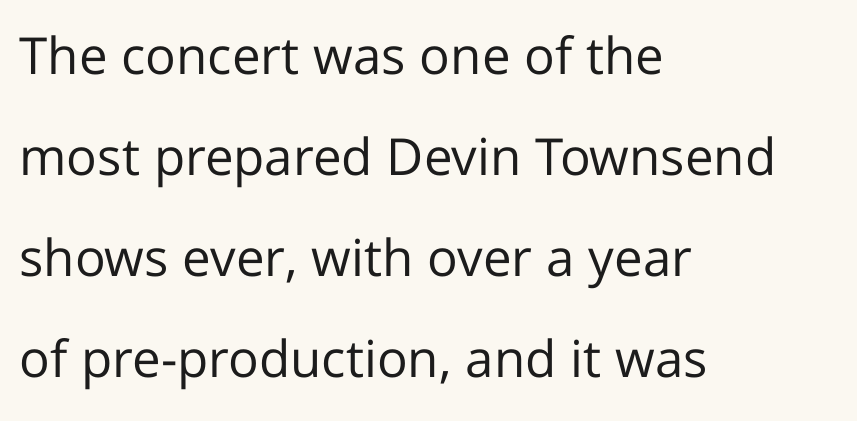
Q: Is the text bold? A: No.
Q: Is the text italic (slanted)? A: No, it is upright.
Q: Is the typeface a serif or a sans-serif typeface? A: Sans-serif.
Q: Is the text underlined? A: No.
Q: How is the paragraph aligned? A: Left-aligned.
Q: Is the spacing between letters normal or unusually wide? A: Normal.
Q: Is the spacing between lines tight, normal or loose? A: Loose.
Q: Width (condensed, normal, or wide)? A: Normal.
Q: Stroke contrast? A: Low.
Q: x-height? A: Medium.
Q: Monospaced? A: No.
